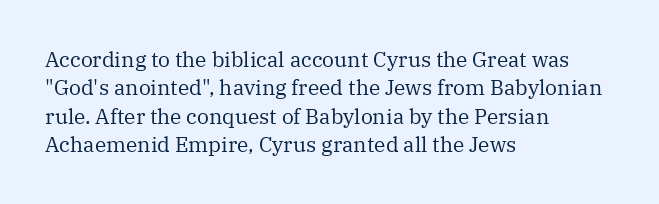
The image shows 21 px text type, upright; set left-aligned, normal line spacing (1.35x), normal letter spacing, not underlined.
